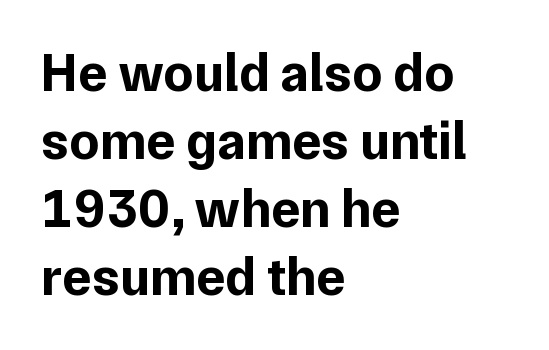
Characters follow at the spacing the type designer built in. Leading: standard. Note the varied advance widths — an 'i' is clearly narrower than an 'm'. Is this a sans? Yes — the strokes have no serifs. Plain, unruled lines of type.
